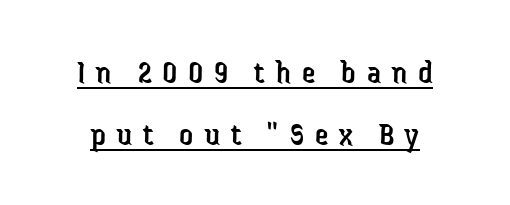
{"serif": "no", "italic": "no", "bold": "no", "weight": "regular", "width": "condensed", "stroke_contrast": "low", "x_height": "medium", "monospaced": "no", "underline": "yes", "line_spacing_ratio": 1.83, "letter_spacing": "wide", "letter_spacing_em": 0.32, "glyph_px": 34}
